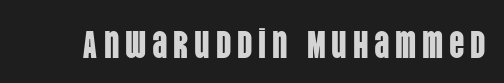
No feet cap the strokes, marking this as sans-serif type. Bare-footed words on every line. When letters stand straight like this, we call the style roman or upright. Here the designer chose a conventional face with non-uniform glyph widths.
